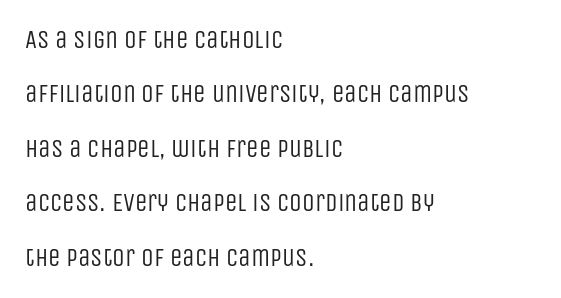
The image shows 25 px text type, upright; set left-aligned, loose line spacing (2.18x), normal letter spacing, not underlined.
